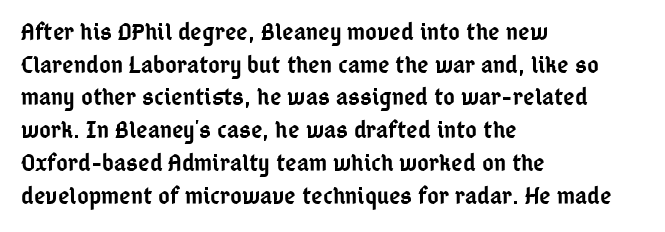
The image shows 25 px text type, upright; set left-aligned, normal line spacing (1.31x), normal letter spacing, not underlined.
